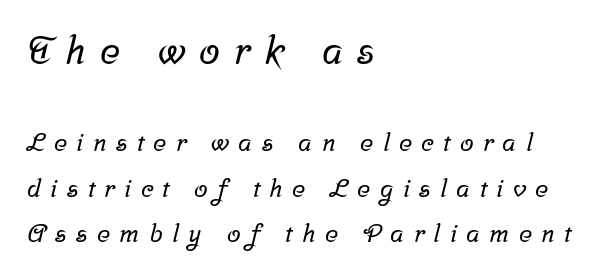
Q: Is the text underlined? A: No.
Q: How is the paragraph aligned? A: Left-aligned.
Q: Is the spacing between letters normal or unusually wide? A: Unusually wide.
Q: Which block of text is set in a larger size, the first (top) or the second (bottom)? A: The first (top) one.
Q: Width (condensed, normal, or wide)? A: Normal.
Q: Stroke contrast? A: Low.
Q: x-height? A: Medium.
Q: Monospaced? A: No.
